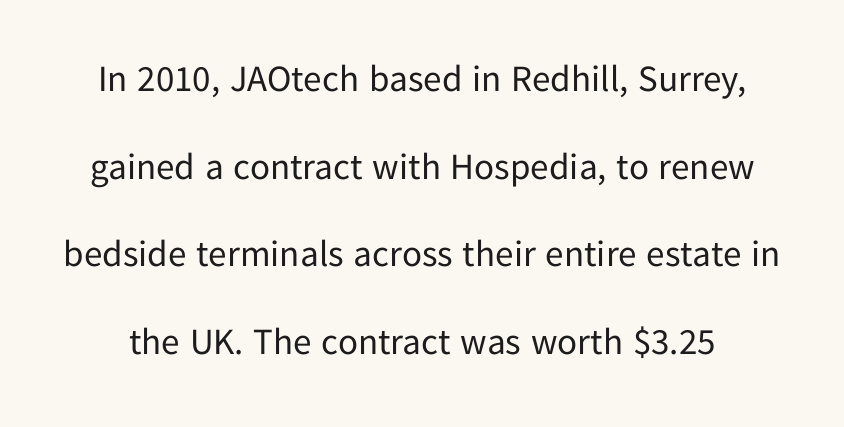
Quick note: underline off. Note the varied advance widths — an 'i' is clearly narrower than an 'm'. Stem width sits at or under what a default text font uses. Do the letters lean? They stand straight. Regarding serifs, this sample does without them.
